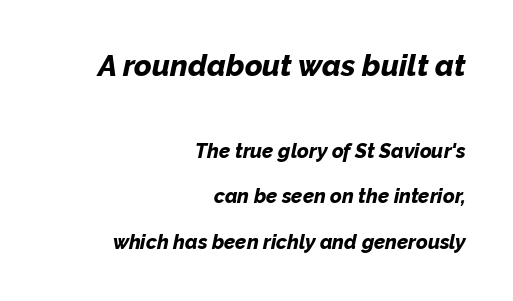
Do the characters align in a grid? No, the font is proportional. This is oblique type, the kind used for emphasis or titles. The passage shown stacks its lines with a broad gap. Which margin do the lines hug? The right one — the left edge is uneven. Does the weight exceed regular? Yes, all the way to bold. Does the bottom block carry the larger type? No, the top block does.
